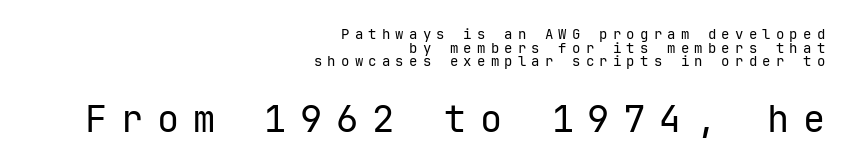
Q: Is the text bold? A: No.
Q: Is the text italic (slanted)? A: No, it is upright.
Q: Is the typeface a serif or a sans-serif typeface? A: Sans-serif.
Q: Is the text underlined? A: No.
Q: How is the paragraph aligned? A: Right-aligned.
Q: Is the spacing between letters normal or unusually wide? A: Unusually wide.
Q: Is the spacing between lines tight, normal or loose? A: Tight.
Q: Which block of text is set in a larger size, the first (top) or the second (bottom)? A: The second (bottom) one.
Q: Width (condensed, normal, or wide)? A: Normal.
Q: Stroke contrast? A: Low.
Q: x-height? A: Medium.
Q: Monospaced? A: Yes.
